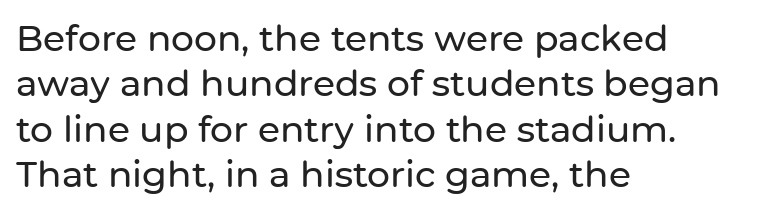
Q: Is the text italic (slanted)? A: No, it is upright.
Q: Is the typeface a serif or a sans-serif typeface? A: Sans-serif.
Q: Is the text underlined? A: No.
Q: How is the paragraph aligned? A: Left-aligned.
Q: Is the spacing between letters normal or unusually wide? A: Normal.
Q: Is the spacing between lines tight, normal or loose? A: Normal.
Q: Width (condensed, normal, or wide)? A: Normal.
Q: Stroke contrast? A: Low.
Q: x-height? A: Medium.
Q: Monospaced? A: No.
